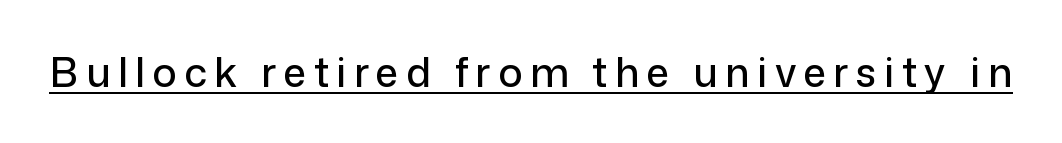
{"serif": "no", "italic": "no", "width": "normal", "stroke_contrast": "low", "x_height": "medium", "monospaced": "no", "underline": "yes", "glyph_px": 40}
